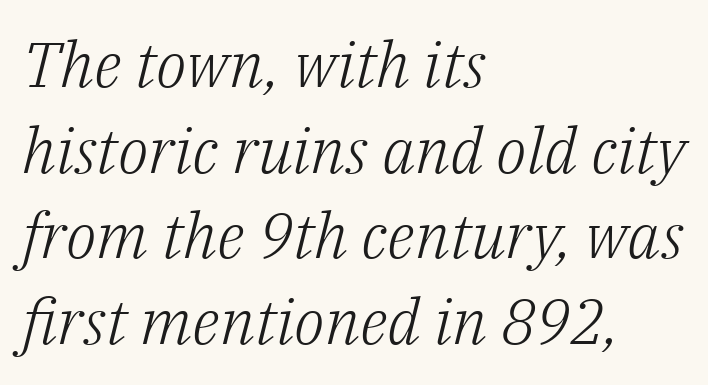
{"serif": "yes", "italic": "yes", "lean": "right", "slant_degrees": 14, "bold": "no", "weight": "light", "width": "normal", "stroke_contrast": "low", "x_height": "medium", "monospaced": "no", "underline": "no", "align": "left", "line_spacing": "normal", "line_spacing_ratio": 1.36, "letter_spacing": "normal", "letter_spacing_em": 0.0, "glyph_px": 63}
